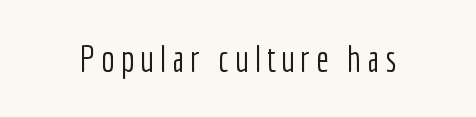
The image shows 36 px light, condensed sans-serif type, upright; set not underlined; low stroke contrast and a medium x-height.
